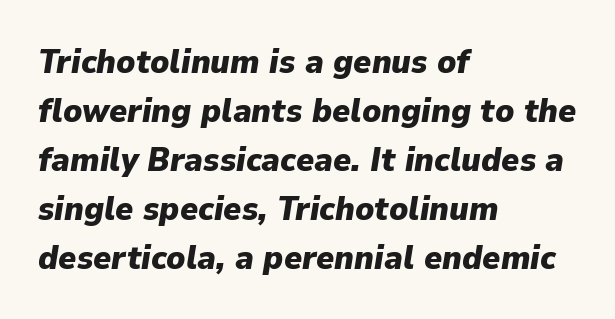
{"italic": "yes", "lean": "right", "slant_degrees": 9, "bold": "yes", "weight": "heavy", "width": "normal", "stroke_contrast": "low", "x_height": "medium", "monospaced": "no", "underline": "no", "align": "left", "line_spacing": "normal", "line_spacing_ratio": 1.44, "letter_spacing": "normal", "letter_spacing_em": 0.0, "glyph_px": 34}
